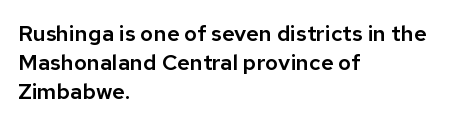
Q: Is the text italic (slanted)? A: No, it is upright.
Q: Is the text underlined? A: No.
Q: How is the paragraph aligned? A: Left-aligned.
Q: Is the spacing between letters normal or unusually wide? A: Normal.
Q: Is the spacing between lines tight, normal or loose? A: Normal.
